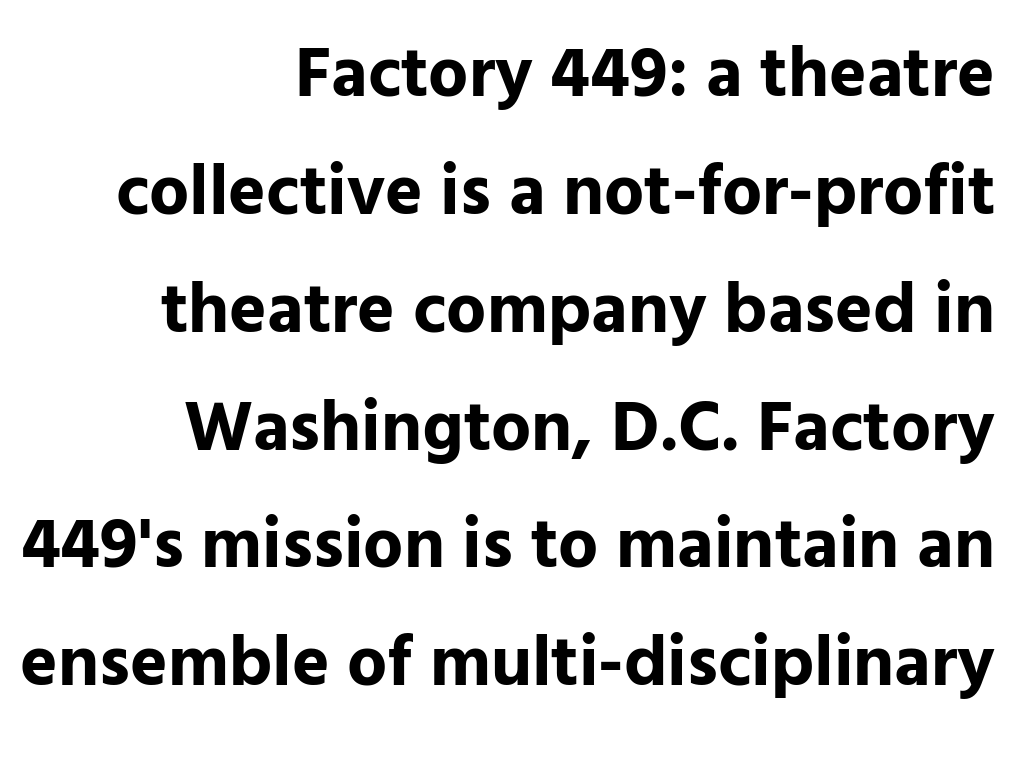
Q: Is the text bold? A: Yes.
Q: Is the text italic (slanted)? A: No, it is upright.
Q: Is the typeface a serif or a sans-serif typeface? A: Sans-serif.
Q: Is the text underlined? A: No.
Q: How is the paragraph aligned? A: Right-aligned.
Q: Is the spacing between letters normal or unusually wide? A: Normal.
Q: Is the spacing between lines tight, normal or loose? A: Normal.
Q: Width (condensed, normal, or wide)? A: Normal.
Q: Stroke contrast? A: Low.
Q: x-height? A: Medium.
Q: Monospaced? A: No.
